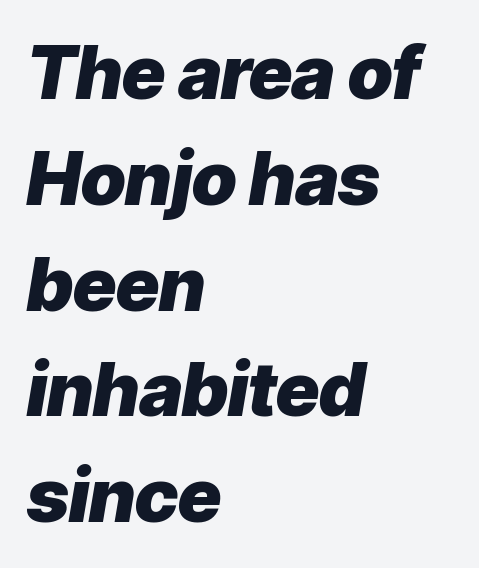
The image shows 74 px heavy type, italic (leaning right); set left-aligned, normal line spacing (1.43x), normal letter spacing, not underlined; low stroke contrast and a medium x-height.
